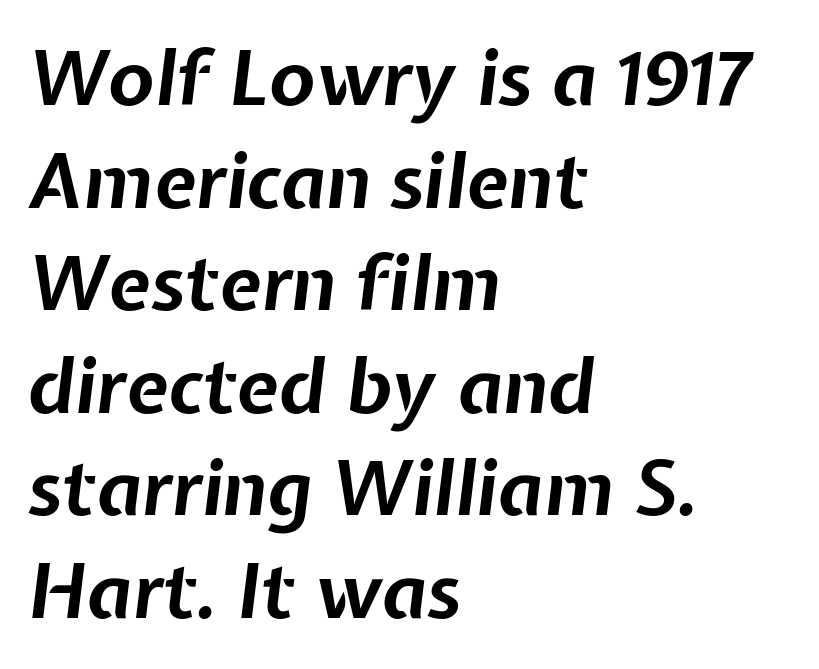
If you drew a line through each stem, it would be angled. Nothing unusual about the tracking: characters are spaced as the font intends. Descenders are the only things crossing below the line. Leading: standard. Spacing verdict: proportional, widths tailored to each character. Teacher's note: observe the even left margin — that is flush-left alignment.
